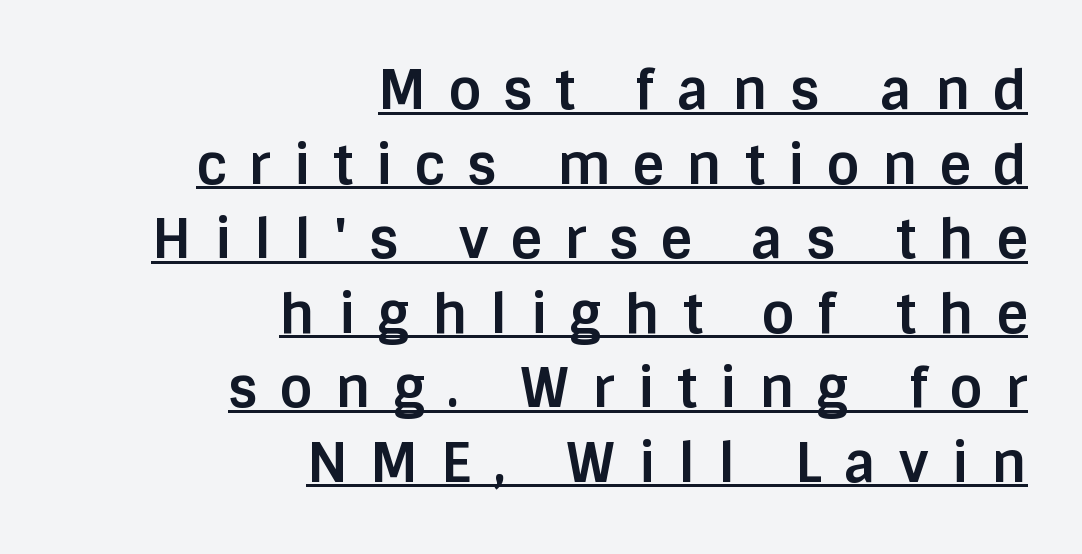
The image shows 54 px bold sans-serif type, upright; set right-aligned, normal line spacing (1.38x), unusually wide letter spacing (+0.42 em), underlined; low stroke contrast and a large x-height.
